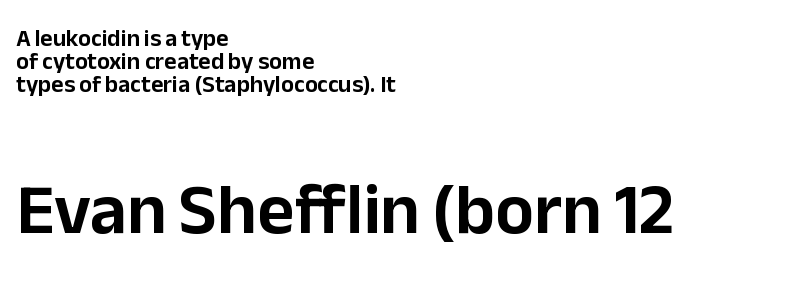
Honestly, there is no underline to notice here at all. Very little white space separates one row of letters from the next. Style check: upright. This sample has the flowing, uneven cadence of proportional lettering.
